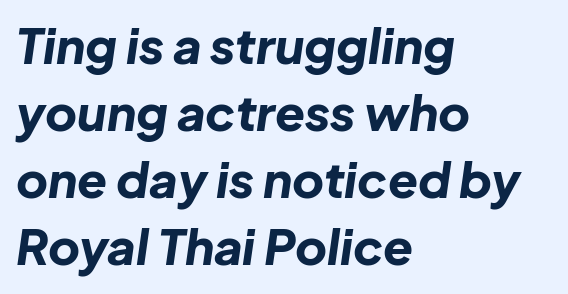
Students, observe: this is what conventionally led text looks like. The paragraph shown leans on its left margin. Do the characters align in a grid? No, the font is proportional. Nobody touched the tracking dial on this one.
